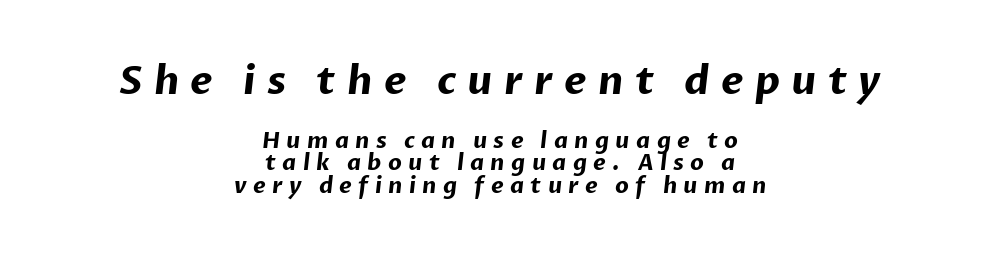
{"serif": "no", "bold": "yes", "weight": "bold", "width": "normal", "stroke_contrast": "low", "x_height": "medium", "monospaced": "no", "underline": "no", "align": "center", "line_spacing": "tight", "line_spacing_ratio": 1.02, "letter_spacing": "wide", "letter_spacing_em": 0.29, "larger_block": "first", "size_ratio": 1.77, "glyph_px": 39}
